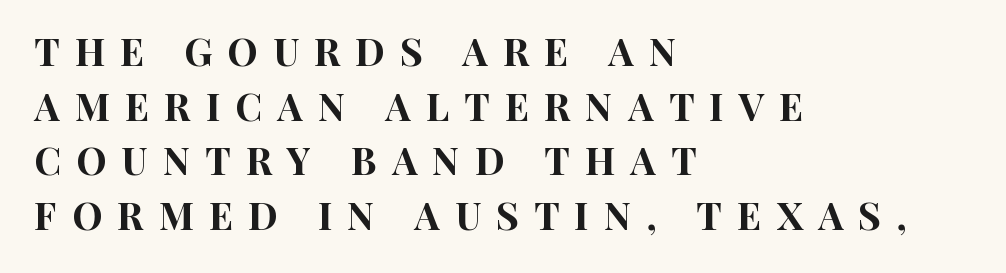
The image shows 38 px condensed sans-serif type, upright; set left-aligned, normal line spacing (1.44x), unusually wide letter spacing (+0.4 em), not underlined; high stroke contrast and a large x-height.
